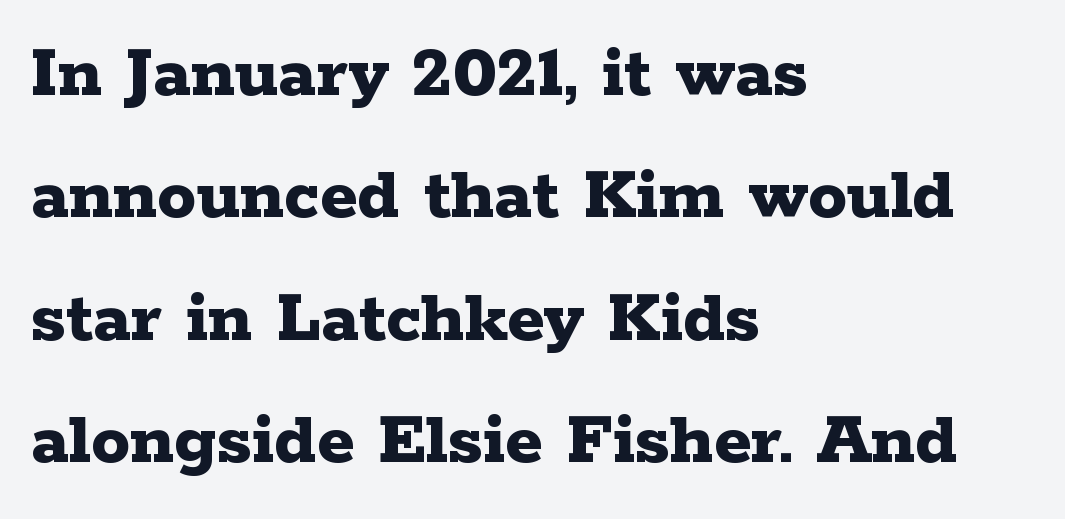
{"serif": "yes", "italic": "no", "bold": "yes", "weight": "bold", "width": "wide", "stroke_contrast": "low", "x_height": "medium", "monospaced": "no", "underline": "no", "align": "left", "line_spacing": "normal", "line_spacing_ratio": 1.57, "letter_spacing": "normal", "letter_spacing_em": 0.0, "glyph_px": 78}
